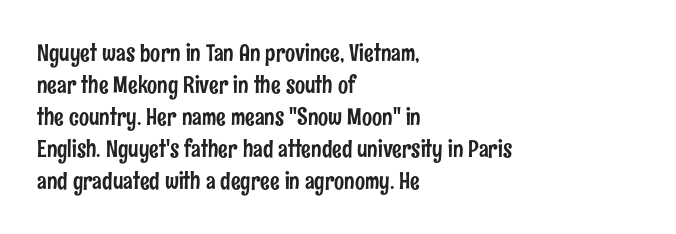
The image shows 24 px text type, upright; set left-aligned, normal line spacing (1.33x), normal letter spacing, not underlined.
